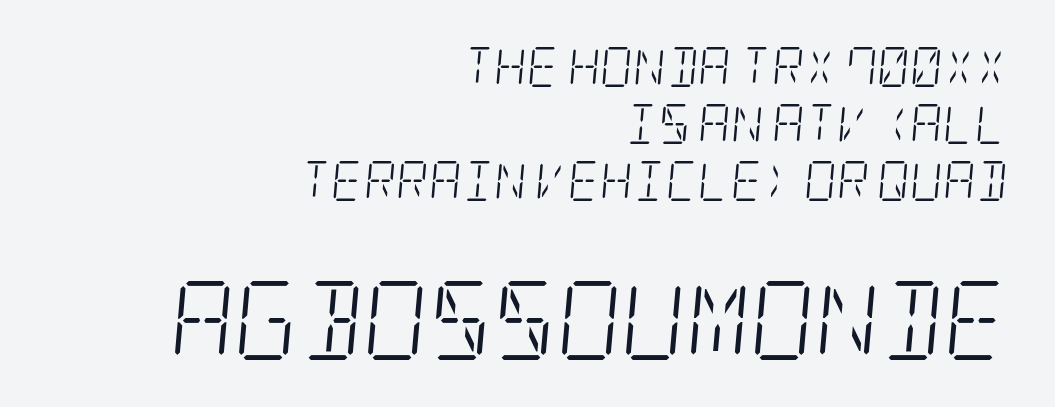
No heavy texture on the line: the type isn't bold. What kind of face is this? One with serifs. Nobody touched the tracking dial on this one. The space beneath each line is pristine and unruled. Right-aligned paragraph, ragged on the left.
